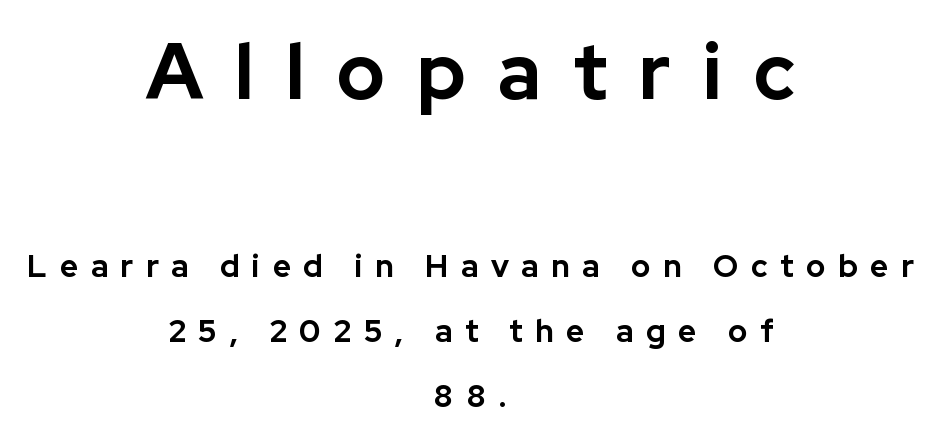
{"serif": "no", "italic": "no", "bold": "yes", "weight": "bold", "width": "normal", "stroke_contrast": "low", "x_height": "medium", "monospaced": "no", "underline": "no", "align": "center", "line_spacing": "loose", "line_spacing_ratio": 2.1, "letter_spacing": "wide", "letter_spacing_em": 0.41, "larger_block": "first", "size_ratio": 2.52, "glyph_px": 78}
